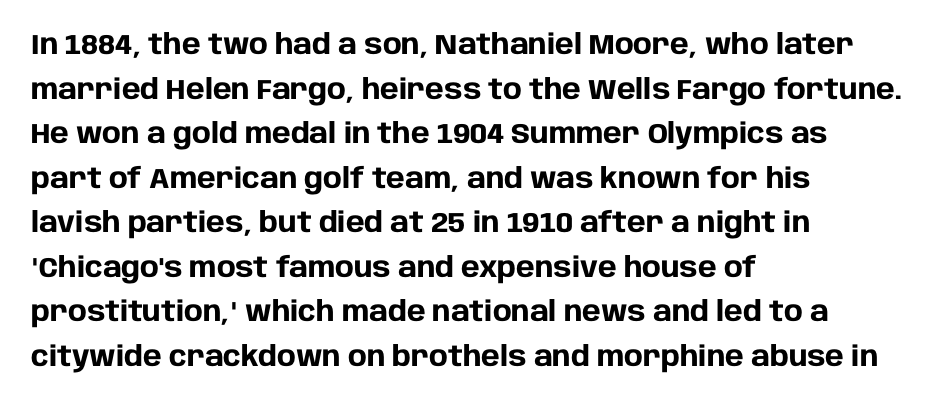
The image shows 28 px heavy sans-serif type, upright; set left-aligned, normal line spacing (1.59x), normal letter spacing, not underlined; low stroke contrast and a large x-height.
